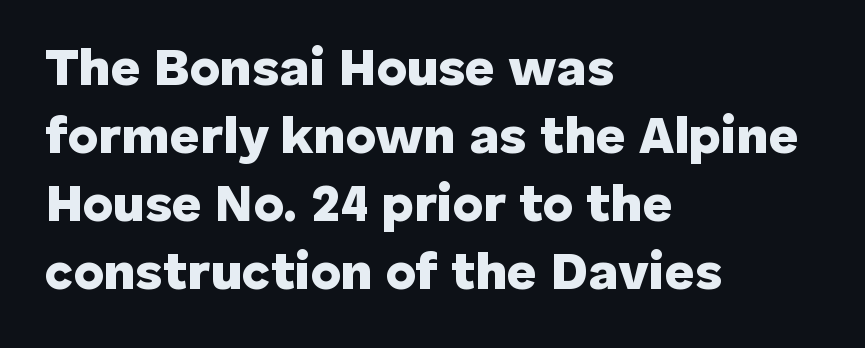
The image shows 52 px heavy sans-serif type, upright; set left-aligned, normal line spacing (1.31x), normal letter spacing, not underlined; low stroke contrast and a medium x-height.
